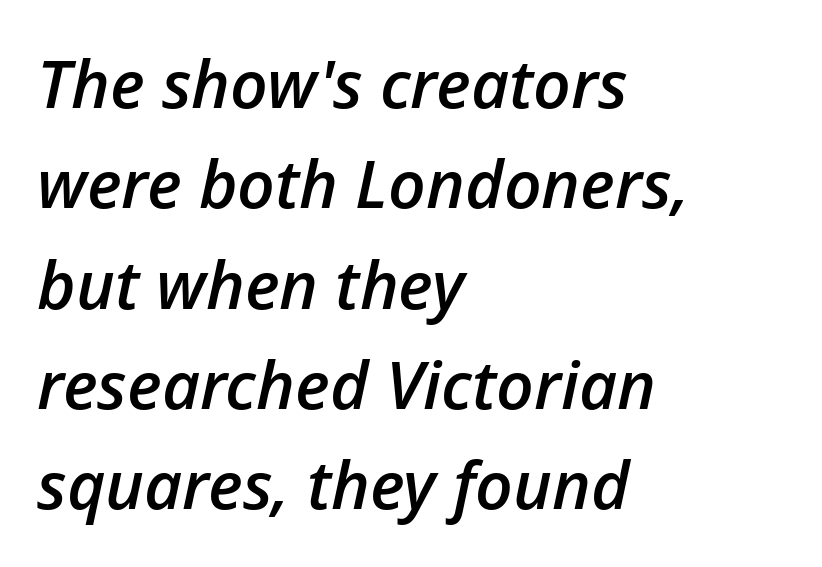
{"italic": "yes", "lean": "right", "slant_degrees": 12, "bold": "semi", "weight": "semibold", "width": "normal", "stroke_contrast": "low", "x_height": "medium", "monospaced": "no", "underline": "no", "align": "left", "line_spacing": "normal", "line_spacing_ratio": 1.52, "letter_spacing": "normal", "letter_spacing_em": 0.0, "glyph_px": 66}
